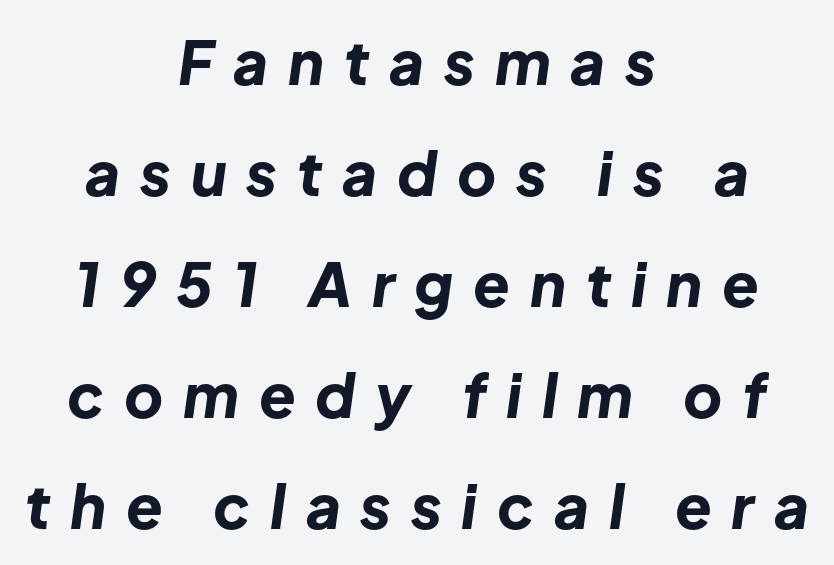
Q: Is the text bold? A: Yes.
Q: Is the text italic (slanted)? A: Yes, it leans right by about 8 degrees.
Q: Is the text underlined? A: No.
Q: How is the paragraph aligned? A: Centered.
Q: Is the spacing between letters normal or unusually wide? A: Unusually wide.
Q: Width (condensed, normal, or wide)? A: Normal.
Q: Stroke contrast? A: Low.
Q: x-height? A: Medium.
Q: Monospaced? A: No.
